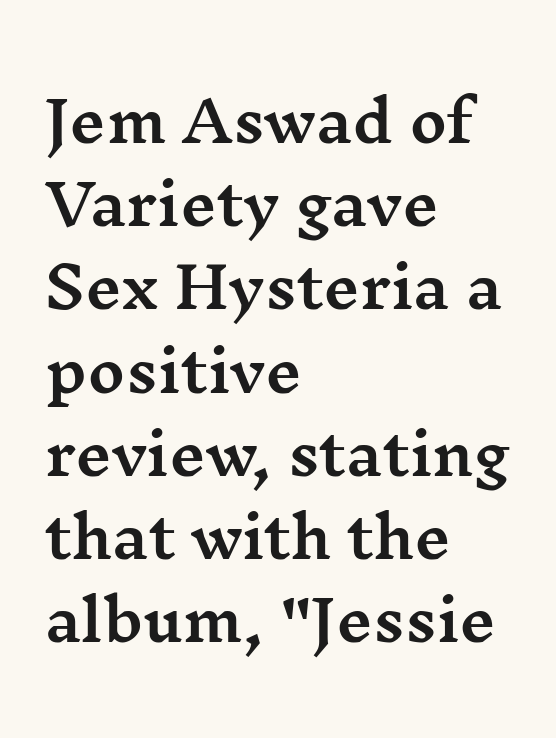
{"serif": "yes", "italic": "no", "width": "wide", "stroke_contrast": "medium", "x_height": "medium", "monospaced": "no", "underline": "no", "align": "left", "line_spacing": "normal", "line_spacing_ratio": 1.46, "letter_spacing": "normal", "letter_spacing_em": 0.0, "glyph_px": 57}
